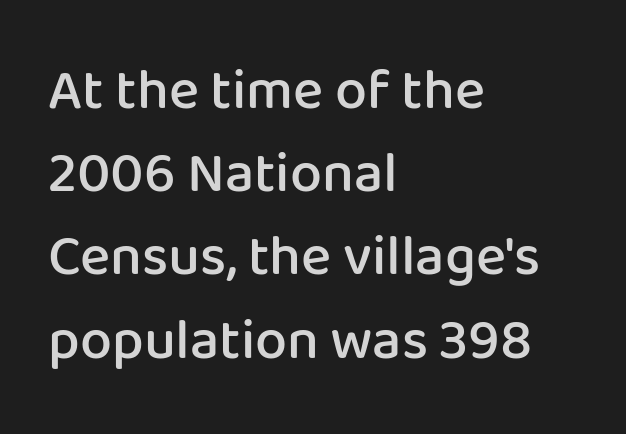
Q: Is the text bold? A: Semi-bold.
Q: Is the text italic (slanted)? A: No, it is upright.
Q: Is the typeface a serif or a sans-serif typeface? A: Sans-serif.
Q: Is the text underlined? A: No.
Q: How is the paragraph aligned? A: Left-aligned.
Q: Is the spacing between letters normal or unusually wide? A: Normal.
Q: Is the spacing between lines tight, normal or loose? A: Normal.
Q: Width (condensed, normal, or wide)? A: Normal.
Q: Stroke contrast? A: Low.
Q: x-height? A: Medium.
Q: Monospaced? A: No.
